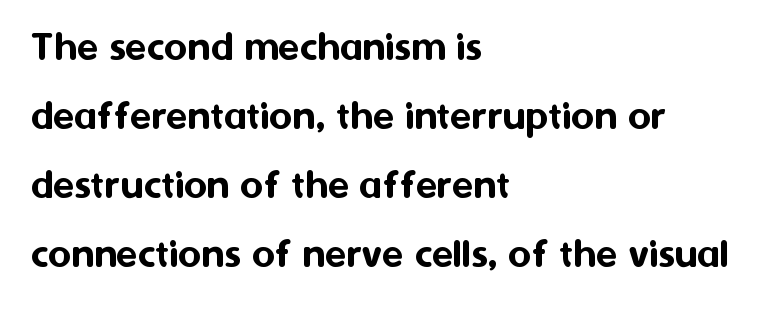
The image shows 44 px sans-serif type, upright; set left-aligned, normal line spacing (1.57x), normal letter spacing, not underlined; medium stroke contrast and a medium x-height.
